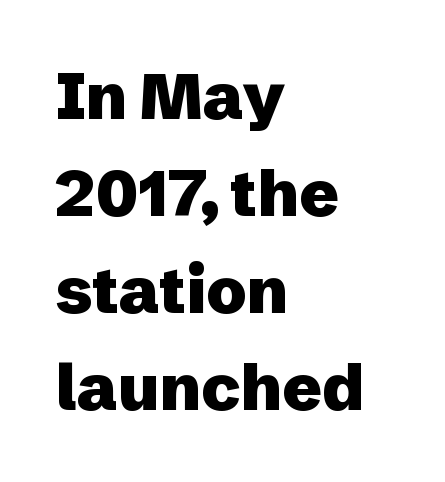
The image shows 65 px heavy sans-serif type, upright; set left-aligned, normal line spacing (1.49x), normal letter spacing, not underlined; low stroke contrast and a medium x-height.
